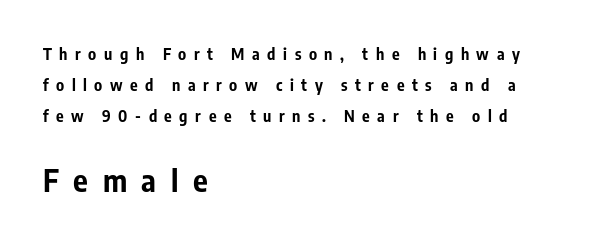
Visually, the bottom section dominates because its glyphs are scaled up. Caption: multi-line text, flush left, ragged right. Bare-footed words on every line. The rendering uses natural spacing where letterforms have individual widths. Typesetter's note: full bold, strokes at maximum text heaviness.
